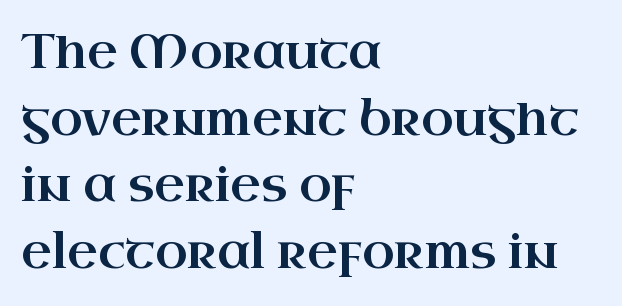
Each new line begins a customary step beneath the previous one. You can tell it's not italic because the verticals are truly vertical. In CSS terms this would be text-align: left. Check where the strokes stop: tiny serifs finish them off. Nobody touched the tracking dial on this one.
